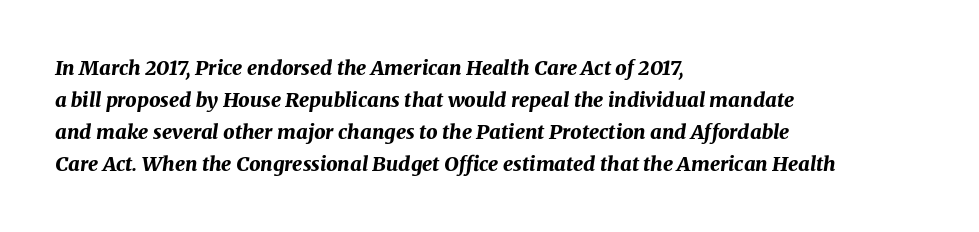
The image shows 20 px bold type, italic (leaning right); set left-aligned, normal line spacing (1.6x), normal letter spacing, not underlined.
